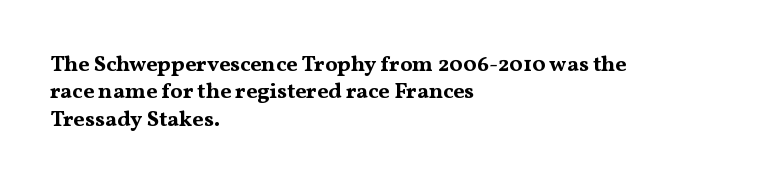
Only glyphs here, with clear space below each row. The type sits square on the baseline with zero lean. Short note: letters normally spaced. Summary of vertical rhythm: regular, with standard interline spacing. Thick stems and heavy bowls — unmistakably bold. Short and long lines alike share a common starting point at left.
